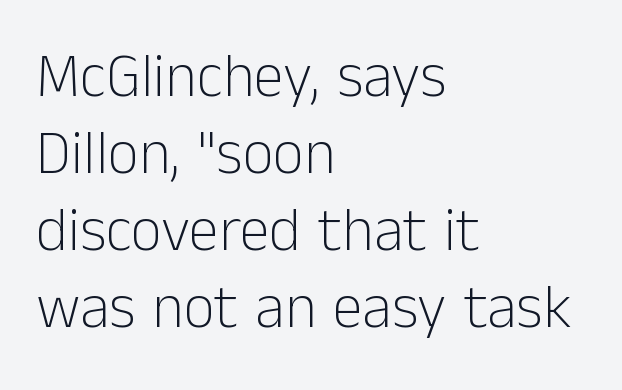
Observe the absence of serifs on each vertical stroke in this sample. This sample has the flowing, uneven cadence of proportional lettering. In terms of leading, this rendering sits right in the middle. Between one letter and the next there's only the usual sliver of space. The weight would be labelled regular, book, light, or lighter still. The baseline area is clear.
